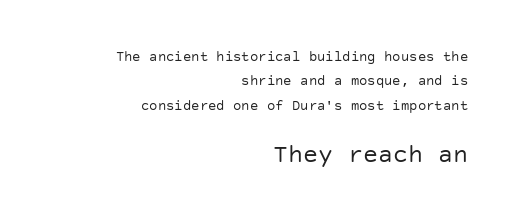
The image shows 25 px text type, upright; set right-aligned, line spacing 1.74x, normal letter spacing, not underlined; the second (bottom) block is 1.79x larger.
